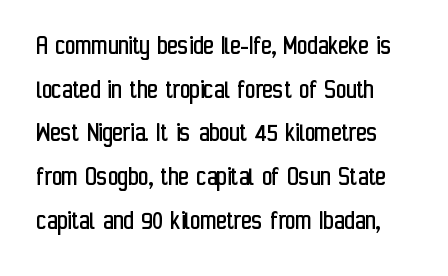
To sum up the face: it is a sans, with no serifs. Default kerning and tracking; the words read as compact shapes. Character widths vary here, with narrow letters taking less room than wide ones. Stroke mass is kept to a normal reading level or below.
